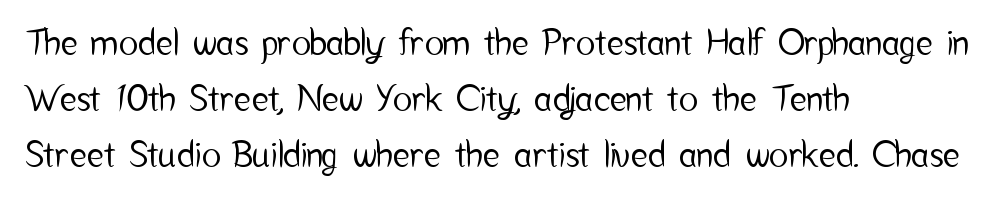
Q: Is the text italic (slanted)? A: No, it is upright.
Q: Is the typeface a serif or a sans-serif typeface? A: Sans-serif.
Q: Is the text underlined? A: No.
Q: How is the paragraph aligned? A: Left-aligned.
Q: Is the spacing between letters normal or unusually wide? A: Normal.
Q: Is the spacing between lines tight, normal or loose? A: Normal.
Q: Width (condensed, normal, or wide)? A: Condensed.
Q: Stroke contrast? A: Low.
Q: x-height? A: Medium.
Q: Monospaced? A: No.
